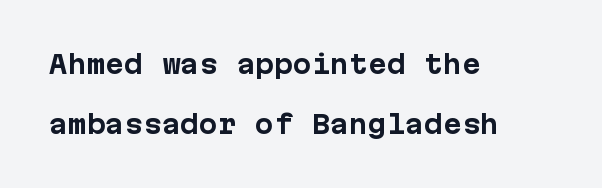
Baseline-to-baseline distance is far greater than the letter height. Words appear dense and cohesive because spacing is normal. The passage shown is emphatically bold. Notice how the stems are strictly vertical — no italics here.
